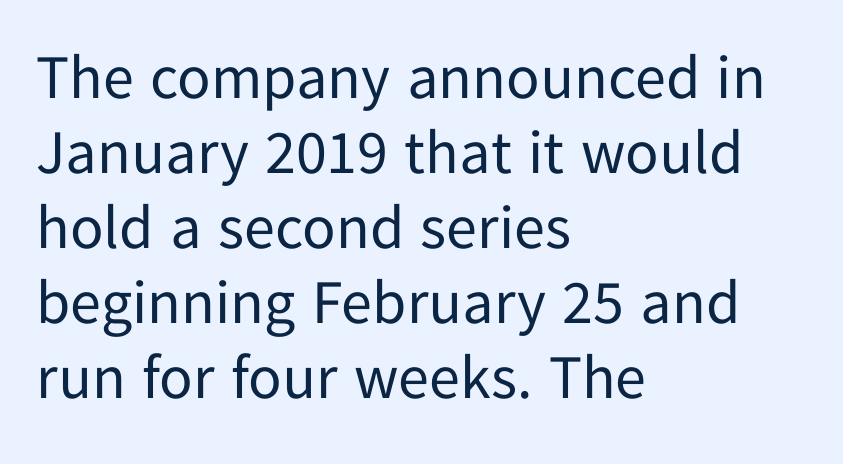
The image shows 62 px regular-weight sans-serif type, upright; set left-aligned, line spacing 1.21x, normal letter spacing, not underlined; low stroke contrast and a medium x-height.
